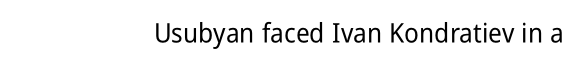
Q: Is the text italic (slanted)? A: No, it is upright.
Q: Is the text underlined? A: No.
Q: How is the paragraph aligned? A: Right-aligned.
Q: Is the spacing between letters normal or unusually wide? A: Normal.
